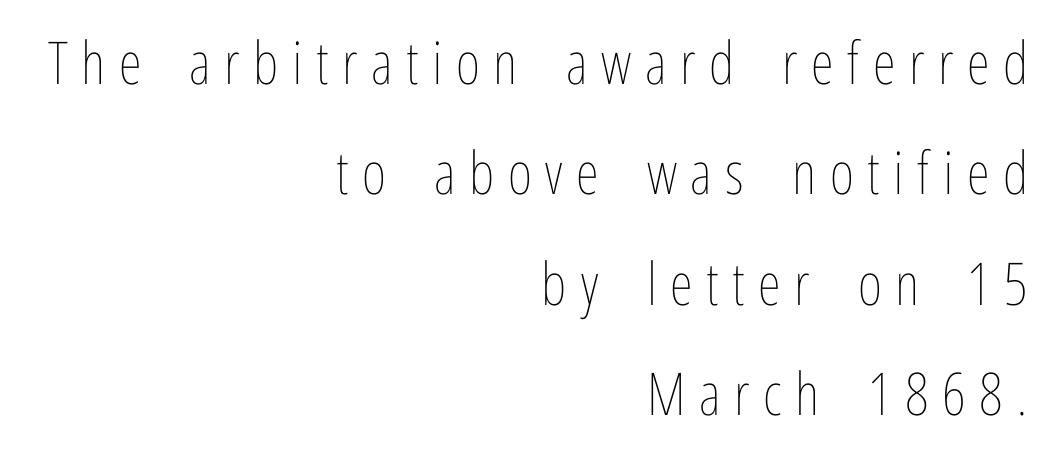
{"italic": "no", "bold": "no", "weight": "thin", "width": "condensed", "stroke_contrast": "low", "x_height": "medium", "monospaced": "no", "underline": "no", "align": "right", "line_spacing_ratio": 1.87, "letter_spacing": "wide", "letter_spacing_em": 0.23, "glyph_px": 59}
